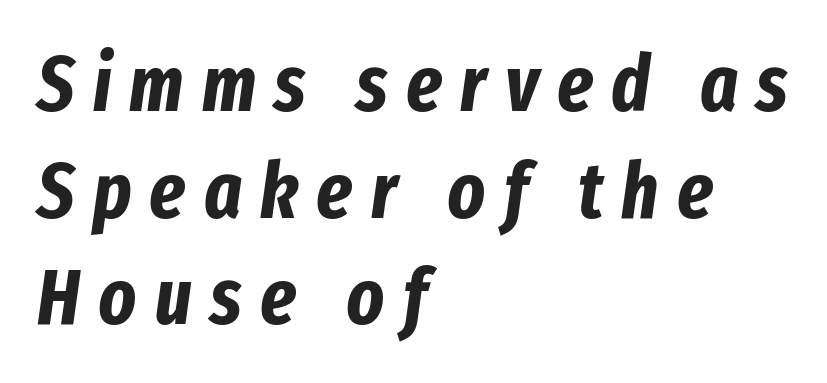
The image shows 79 px bold, condensed type, italic (leaning right); set left-aligned, normal line spacing (1.35x), unusually wide letter spacing (+0.23 em), not underlined; low stroke contrast and a medium x-height.
